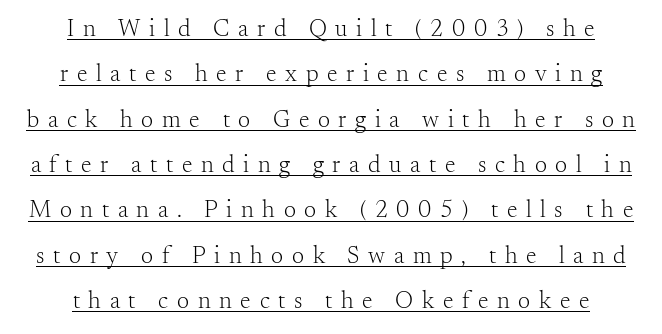
{"italic": "no", "bold": "no", "underline": "yes", "align": "center", "line_spacing_ratio": 1.89, "letter_spacing": "wide", "letter_spacing_em": 0.36, "glyph_px": 24}
